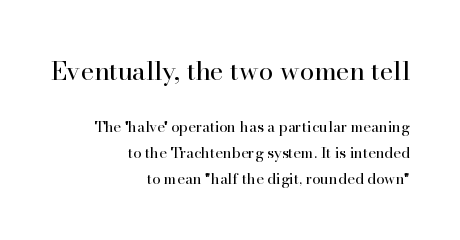
The image shows 26 px text type, upright; set right-aligned, line spacing 1.71x, normal letter spacing, not underlined; the first (top) block is 1.73x larger.
